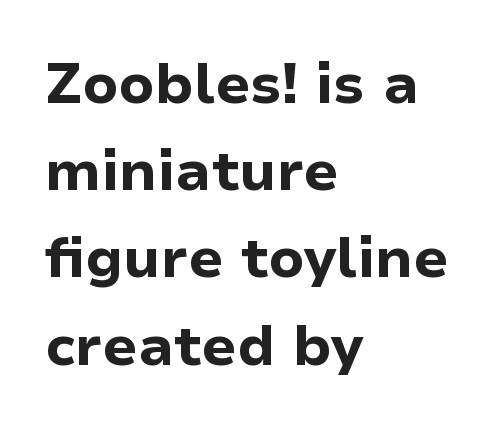
Q: Is the text bold? A: Yes.
Q: Is the text italic (slanted)? A: No, it is upright.
Q: Is the typeface a serif or a sans-serif typeface? A: Sans-serif.
Q: Is the text underlined? A: No.
Q: How is the paragraph aligned? A: Left-aligned.
Q: Is the spacing between letters normal or unusually wide? A: Normal.
Q: Is the spacing between lines tight, normal or loose? A: Normal.
Q: Width (condensed, normal, or wide)? A: Normal.
Q: Stroke contrast? A: Low.
Q: x-height? A: Medium.
Q: Monospaced? A: No.
